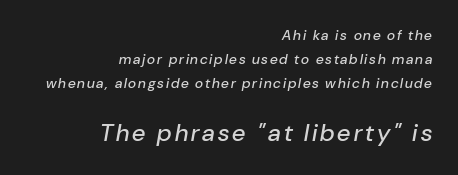
Q: Is the text italic (slanted)? A: Yes, it leans right by about 10 degrees.
Q: Is the text underlined? A: No.
Q: How is the paragraph aligned? A: Right-aligned.
Q: Is the spacing between lines tight, normal or loose? A: Normal.
Q: Which block of text is set in a larger size, the first (top) or the second (bottom)? A: The second (bottom) one.
